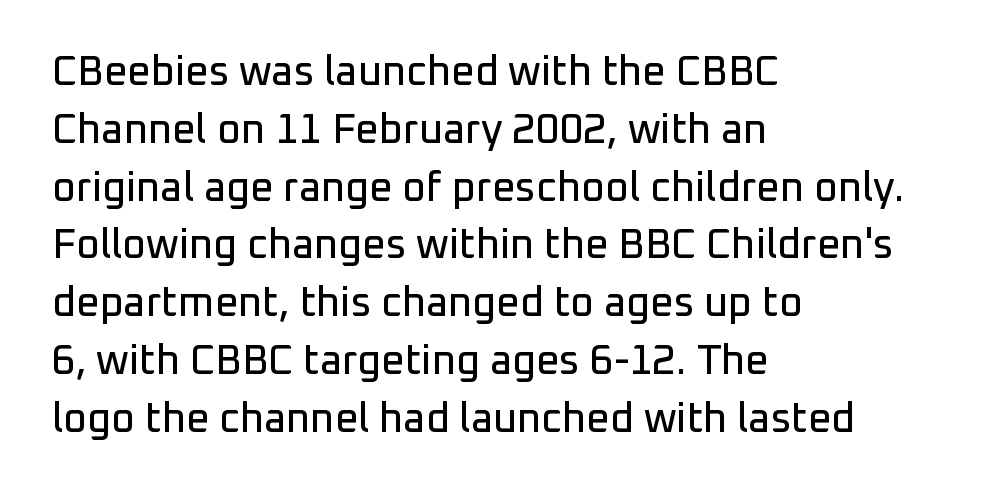
The image shows 41 px sans-serif type, upright; set left-aligned, normal line spacing (1.41x), normal letter spacing, not underlined; low stroke contrast and a medium x-height.
